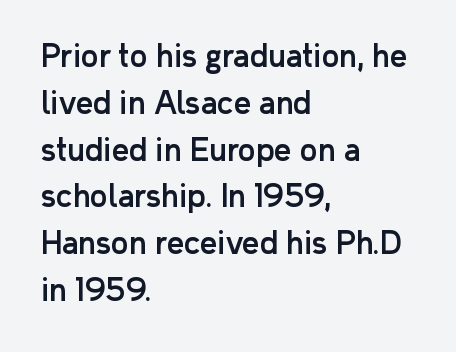
The image shows 30 px sans-serif type, upright; set left-aligned, normal line spacing (1.56x), normal letter spacing, not underlined; low stroke contrast and a medium x-height.
